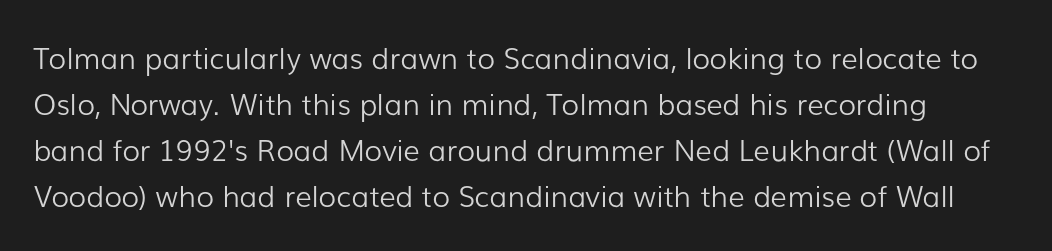
The image shows 29 px light sans-serif type, upright; set normal line spacing (1.59x), normal letter spacing, not underlined; low stroke contrast and a medium x-height.
